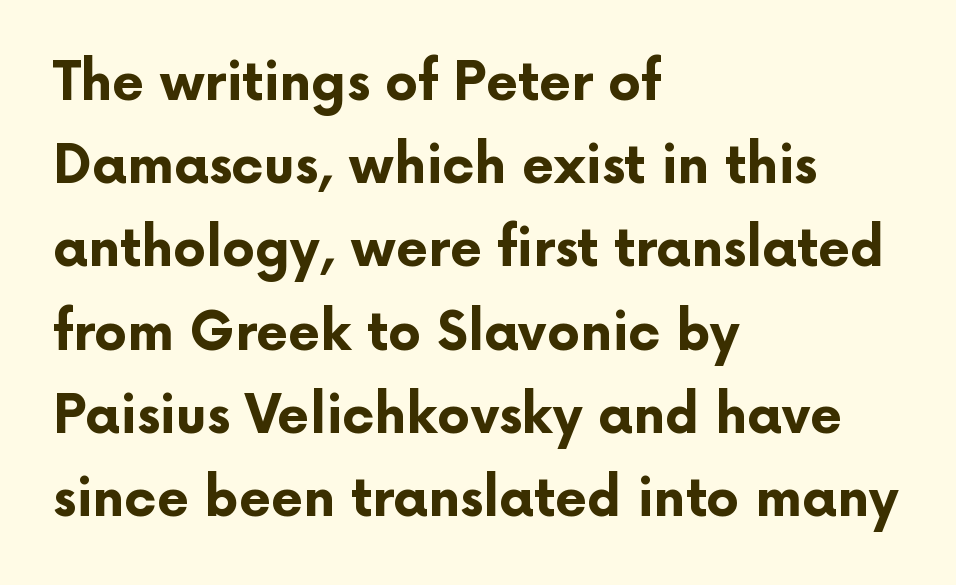
{"serif": "no", "italic": "no", "bold": "yes", "weight": "bold", "width": "normal", "stroke_contrast": "low", "x_height": "medium", "monospaced": "no", "underline": "no", "align": "left", "line_spacing": "normal", "line_spacing_ratio": 1.6, "letter_spacing": "normal", "letter_spacing_em": 0.0, "glyph_px": 52}
